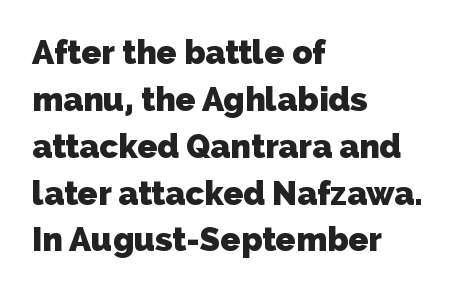
Words float on clear page, feet unadorned. Notice how descenders clear the ascenders below comfortably — that's standard leading. Layout note: lines flush left. Is the letter spacing exaggerated? No — it looks like the ordinary default. Note the varied advance widths — an 'i' is clearly narrower than an 'm'.
